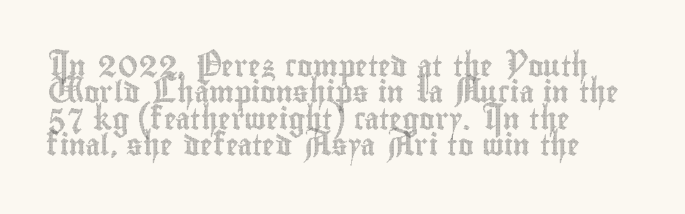
Is there much room between lines? A standard amount, neither cramped nor airy. The line texture is even and compact thanks to regular tracking. In terms of posture, this sample is upright. The paragraph has a hard left edge and a soft right edge. The strip under each line holds only bare page.
